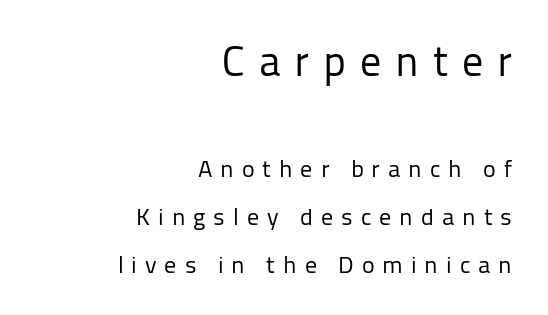
{"serif": "no", "italic": "no", "bold": "no", "weight": "regular", "width": "normal", "stroke_contrast": "low", "x_height": "medium", "monospaced": "no", "underline": "no", "align": "right", "line_spacing": "loose", "line_spacing_ratio": 2.0, "letter_spacing": "wide", "letter_spacing_em": 0.33, "larger_block": "first", "size_ratio": 1.75, "glyph_px": 42}
